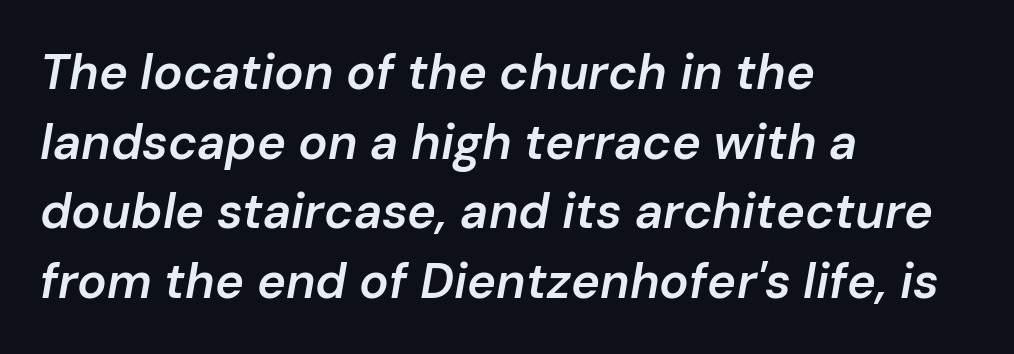
{"italic": "yes", "lean": "right", "slant_degrees": 10, "bold": "semi", "weight": "semibold", "width": "normal", "stroke_contrast": "low", "x_height": "medium", "monospaced": "no", "underline": "no", "align": "left", "line_spacing": "normal", "line_spacing_ratio": 1.42, "letter_spacing": "normal", "letter_spacing_em": 0.0, "glyph_px": 49}
